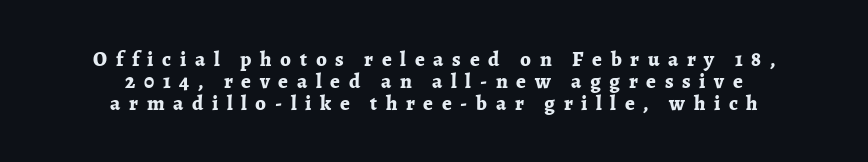
The image shows 21 px bold type, upright; set centered, tight line spacing (1.04x), unusually wide letter spacing (+0.41 em), not underlined.
